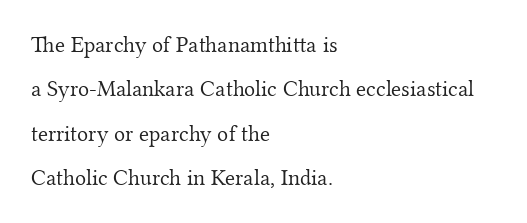
{"italic": "no", "bold": "no", "underline": "no", "align": "left", "line_spacing": "loose", "line_spacing_ratio": 1.93, "letter_spacing": "normal", "letter_spacing_em": 0.0, "glyph_px": 23}
